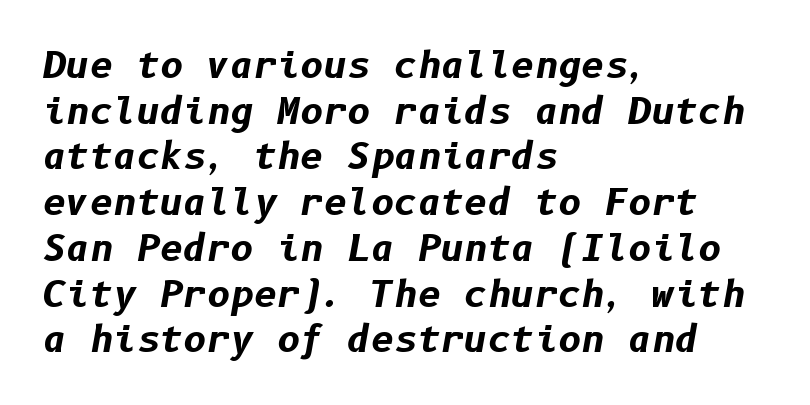
Compared with a centered layout, this one pins lines to the left instead. Characters follow at the spacing the type designer built in. The characters look thick and weighty, a clear bold. Decoration check: the copy has no underline. Looking at the ascenders, they clearly lean. Compared with typical paragraphs, the rows here are spaced about the same.
